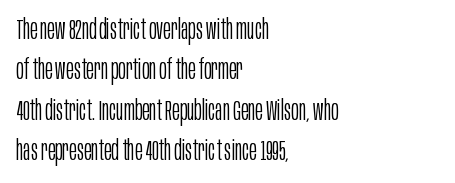
The image shows 28 px light, condensed sans-serif type, upright; set left-aligned, normal line spacing (1.44x), normal letter spacing, not underlined; low stroke contrast and a large x-height.
